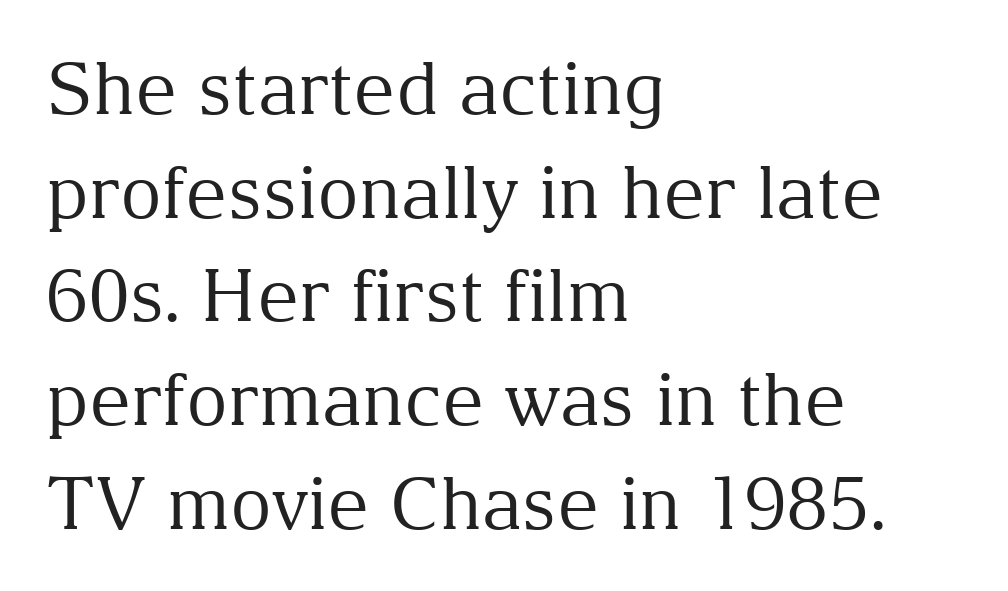
{"serif": "yes", "italic": "no", "bold": "no", "weight": "regular", "width": "normal", "stroke_contrast": "medium", "x_height": "medium", "monospaced": "no", "underline": "no", "align": "left", "line_spacing": "normal", "line_spacing_ratio": 1.44, "letter_spacing": "normal", "letter_spacing_em": 0.0, "glyph_px": 72}
